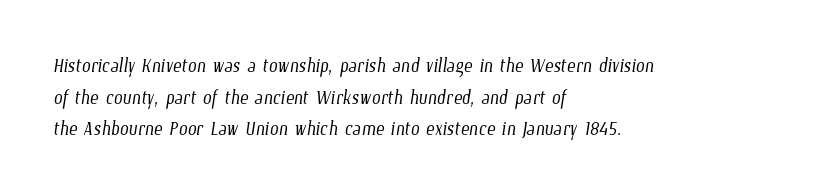
{"bold": "no", "underline": "no", "align": "left", "line_spacing": "normal", "line_spacing_ratio": 1.27, "letter_spacing": "normal", "letter_spacing_em": 0.0, "glyph_px": 25}
